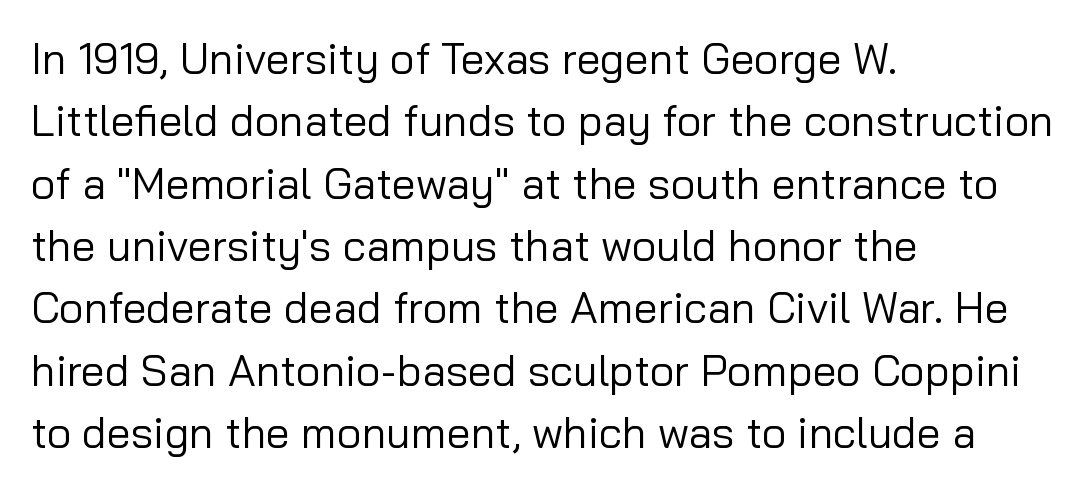
There is no visible air inserted between adjacent glyphs. When letters stand straight like this, we call the style roman or upright. Weight: regular or lighter. Students, observe: this is what conventionally led text looks like.
